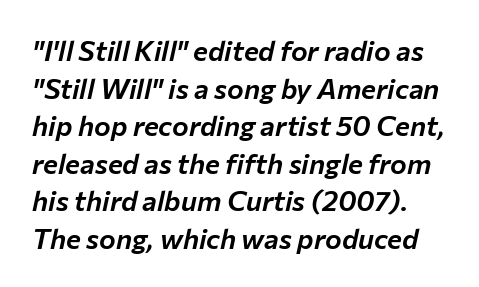
{"italic": "yes", "lean": "right", "slant_degrees": 12, "width": "normal", "stroke_contrast": "low", "x_height": "medium", "monospaced": "no", "underline": "no", "line_spacing": "normal", "line_spacing_ratio": 1.34, "letter_spacing": "normal", "letter_spacing_em": 0.0, "glyph_px": 28}
